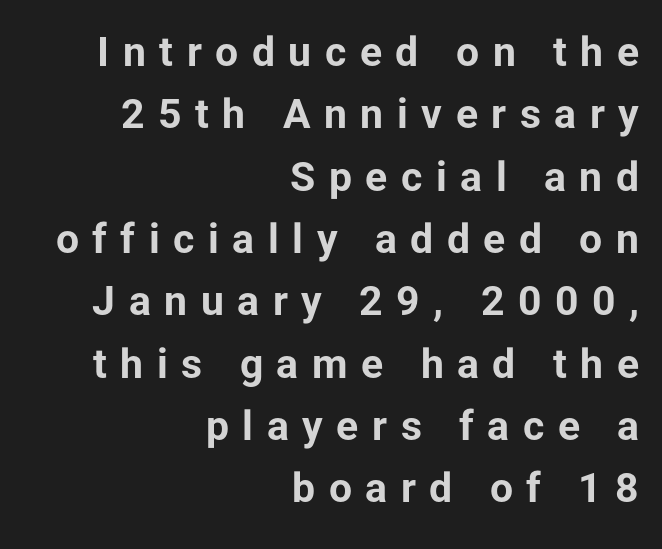
Q: Is the text bold? A: Yes.
Q: Is the text italic (slanted)? A: No, it is upright.
Q: Is the typeface a serif or a sans-serif typeface? A: Sans-serif.
Q: Is the text underlined? A: No.
Q: How is the paragraph aligned? A: Right-aligned.
Q: Is the spacing between letters normal or unusually wide? A: Unusually wide.
Q: Is the spacing between lines tight, normal or loose? A: Normal.
Q: Width (condensed, normal, or wide)? A: Normal.
Q: Stroke contrast? A: Low.
Q: x-height? A: Medium.
Q: Monospaced? A: No.
